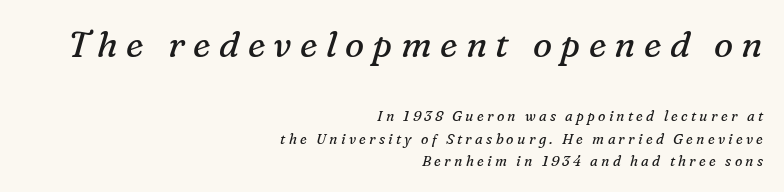
Q: Is the text bold? A: No.
Q: Is the text italic (slanted)? A: Yes, it leans right by about 16 degrees.
Q: Is the typeface a serif or a sans-serif typeface? A: Serif.
Q: Is the text underlined? A: No.
Q: How is the paragraph aligned? A: Right-aligned.
Q: Is the spacing between letters normal or unusually wide? A: Unusually wide.
Q: Is the spacing between lines tight, normal or loose? A: Normal.
Q: Which block of text is set in a larger size, the first (top) or the second (bottom)? A: The first (top) one.
Q: Width (condensed, normal, or wide)? A: Normal.
Q: Stroke contrast? A: Medium.
Q: x-height? A: Medium.
Q: Monospaced? A: No.
